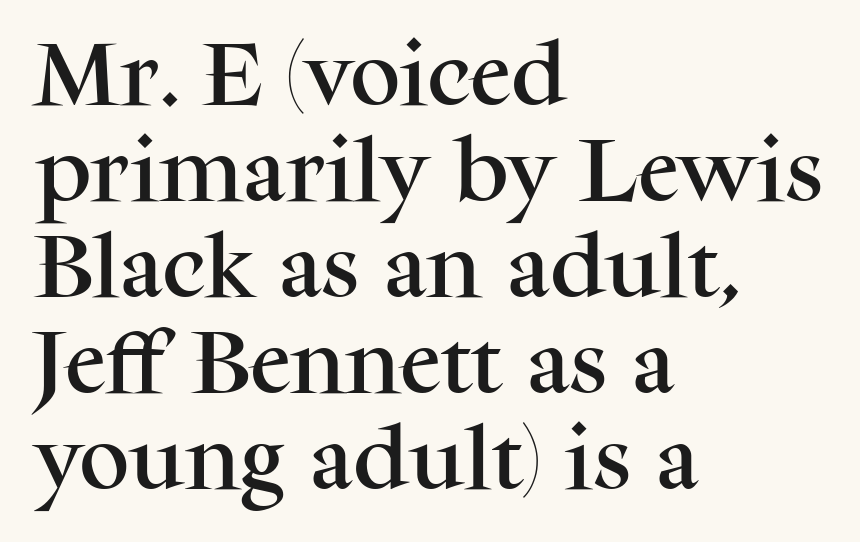
A typesetter would call this leading conventional body-copy spacing. Typeset ragged right — the left edge is the straight one. I'd call this a serif setting — the letters wear small feet. This sample has the flowing, uneven cadence of proportional lettering. Has an underline been added? It has not.
